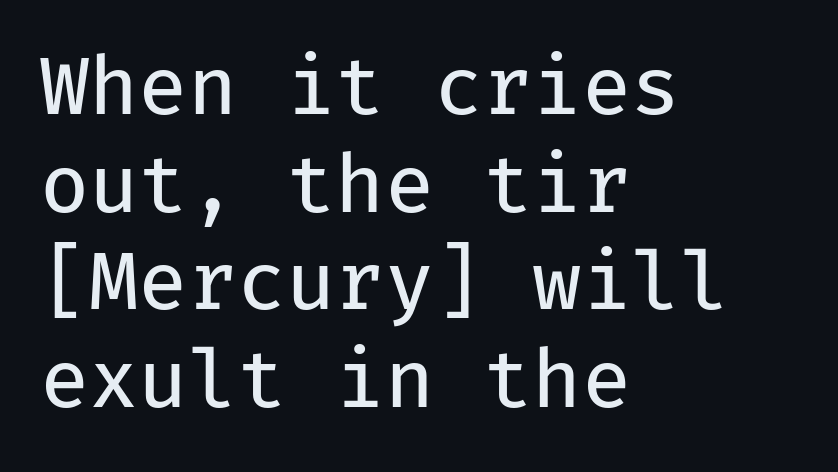
Q: Is the text bold? A: No.
Q: Is the text italic (slanted)? A: No, it is upright.
Q: Is the typeface a serif or a sans-serif typeface? A: Sans-serif.
Q: Is the text underlined? A: No.
Q: How is the paragraph aligned? A: Left-aligned.
Q: Is the spacing between letters normal or unusually wide? A: Normal.
Q: Width (condensed, normal, or wide)? A: Normal.
Q: Stroke contrast? A: Low.
Q: x-height? A: Medium.
Q: Monospaced? A: Yes.
